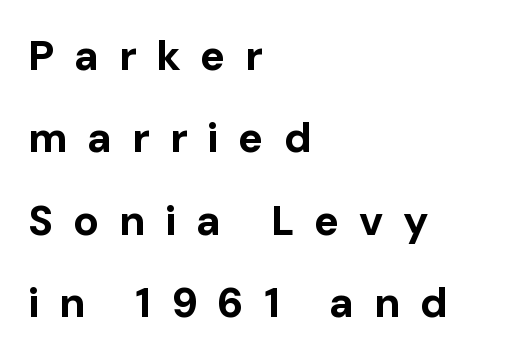
The image shows 42 px bold sans-serif type, upright; set left-aligned, loose line spacing (1.96x), unusually wide letter spacing (+0.47 em), not underlined; low stroke contrast and a medium x-height.
